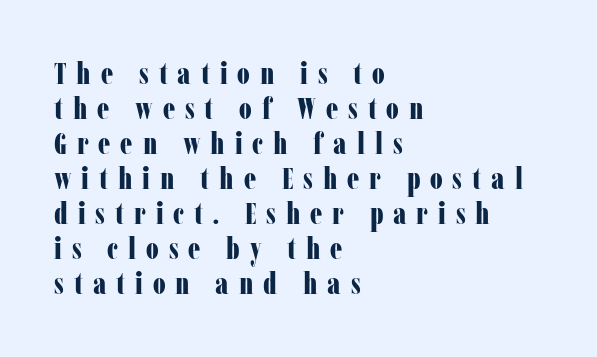
{"serif": "yes", "italic": "no", "bold": "yes", "weight": "bold", "width": "condensed", "stroke_contrast": "low", "x_height": "medium", "monospaced": "no", "underline": "no", "align": "left", "line_spacing": "tight", "line_spacing_ratio": 1.13, "letter_spacing": "wide", "letter_spacing_em": 0.32, "glyph_px": 31}
